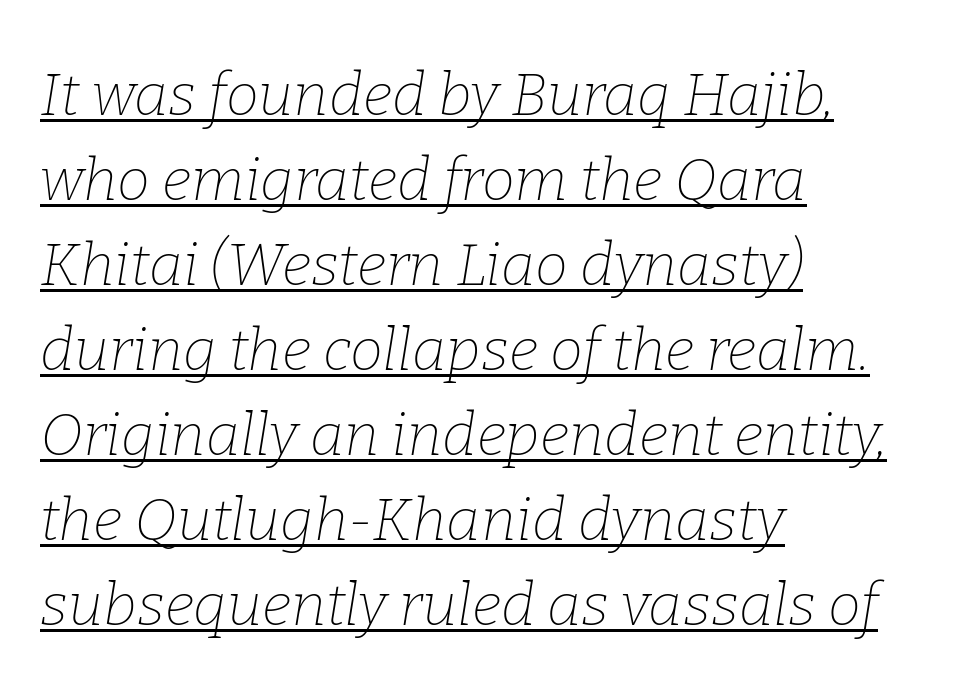
{"serif": "yes", "italic": "yes", "lean": "right", "slant_degrees": 9, "bold": "no", "weight": "thin", "width": "normal", "stroke_contrast": "low", "x_height": "medium", "monospaced": "no", "underline": "yes", "align": "left", "line_spacing": "normal", "line_spacing_ratio": 1.44, "letter_spacing": "normal", "letter_spacing_em": 0.0, "glyph_px": 59}
